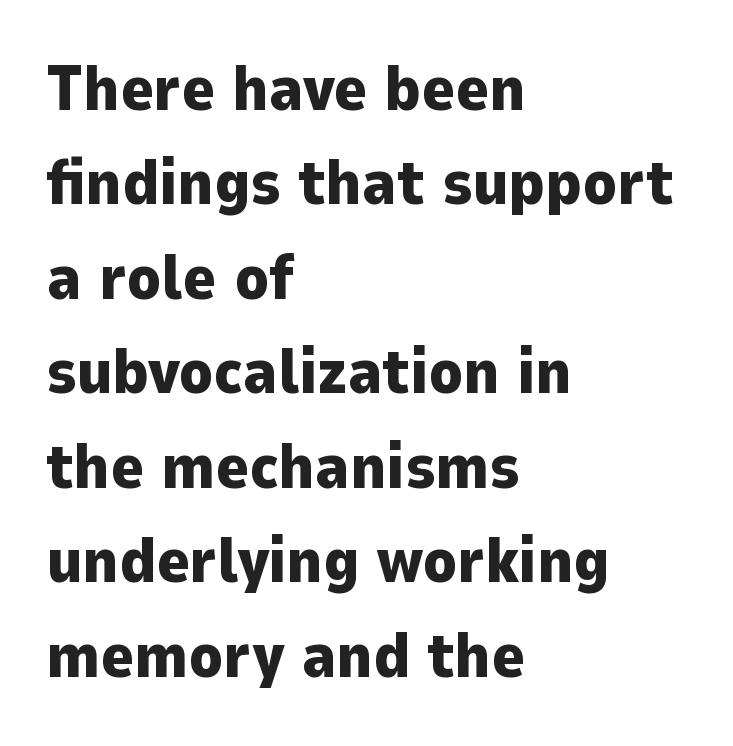
Q: Is the text bold? A: Yes.
Q: Is the text italic (slanted)? A: No, it is upright.
Q: Is the typeface a serif or a sans-serif typeface? A: Sans-serif.
Q: Is the text underlined? A: No.
Q: How is the paragraph aligned? A: Left-aligned.
Q: Is the spacing between letters normal or unusually wide? A: Normal.
Q: Is the spacing between lines tight, normal or loose? A: Normal.
Q: Width (condensed, normal, or wide)? A: Normal.
Q: Stroke contrast? A: Low.
Q: x-height? A: Medium.
Q: Monospaced? A: No.
